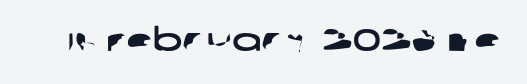
{"serif": "no", "width": "wide", "stroke_contrast": "low", "x_height": "large", "monospaced": "no", "underline": "no", "letter_spacing": "normal", "letter_spacing_em": 0.0, "glyph_px": 31}
